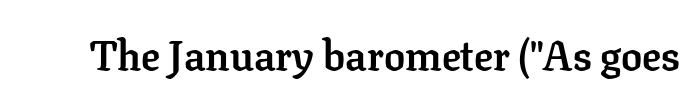
{"serif": "yes", "italic": "no", "bold": "yes", "weight": "semibold", "width": "normal", "stroke_contrast": "low", "x_height": "medium", "monospaced": "no", "underline": "no", "letter_spacing": "normal", "letter_spacing_em": 0.0, "glyph_px": 42}
